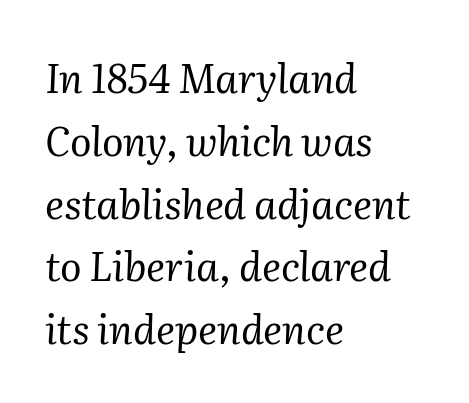
Q: Is the text bold? A: No.
Q: Is the text italic (slanted)? A: Yes, it leans right by about 2 degrees.
Q: Is the typeface a serif or a sans-serif typeface? A: Serif.
Q: Is the text underlined? A: No.
Q: How is the paragraph aligned? A: Left-aligned.
Q: Is the spacing between letters normal or unusually wide? A: Normal.
Q: Is the spacing between lines tight, normal or loose? A: Normal.
Q: Width (condensed, normal, or wide)? A: Normal.
Q: Stroke contrast? A: Medium.
Q: x-height? A: Medium.
Q: Monospaced? A: No.
